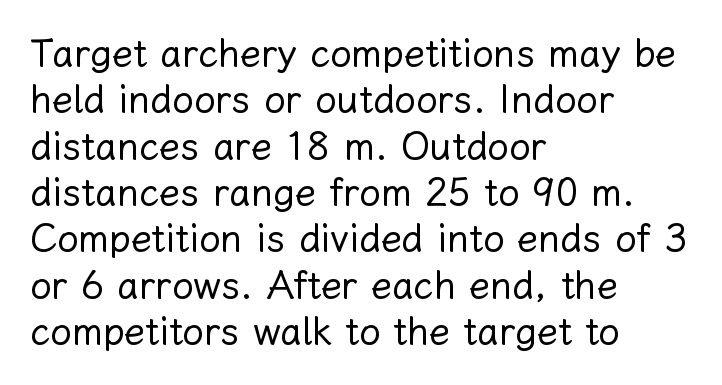
These lines stack with their left ends in a neat column. Honestly, there is no underline to notice here at all. If you drew a line through each stem, it would be perfectly vertical. On a weight scale, this lands at 450 or below. Each word holds together tightly as a unit, with standard inter-letter gaps.
